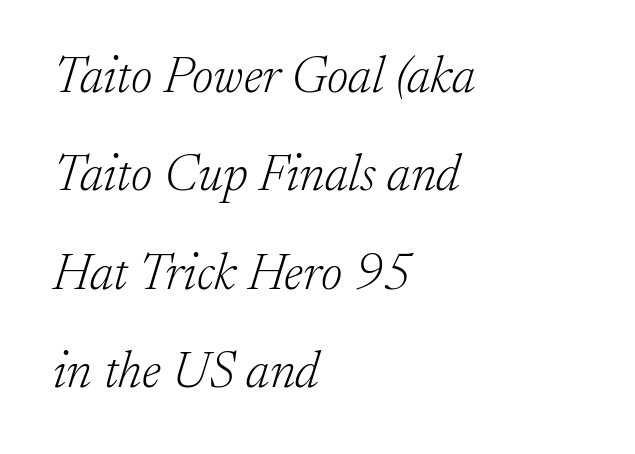
{"serif": "yes", "italic": "yes", "lean": "right", "slant_degrees": 17, "bold": "no", "weight": "light", "width": "normal", "stroke_contrast": "low", "x_height": "small", "monospaced": "no", "underline": "no", "align": "left", "line_spacing_ratio": 1.89, "letter_spacing": "normal", "letter_spacing_em": 0.0, "glyph_px": 52}
